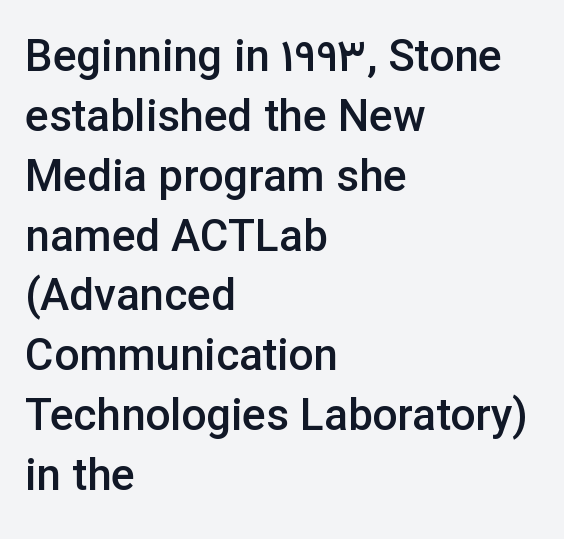
Q: Is the text bold? A: Semi-bold.
Q: Is the text italic (slanted)? A: No, it is upright.
Q: Is the typeface a serif or a sans-serif typeface? A: Sans-serif.
Q: Is the text underlined? A: No.
Q: How is the paragraph aligned? A: Left-aligned.
Q: Is the spacing between letters normal or unusually wide? A: Normal.
Q: Is the spacing between lines tight, normal or loose? A: Normal.
Q: Width (condensed, normal, or wide)? A: Normal.
Q: Stroke contrast? A: Low.
Q: x-height? A: Medium.
Q: Monospaced? A: No.
